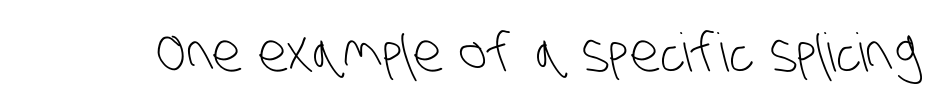
How are the letters spaced? Ordinarily, with no added tracking. Vertical stems look standard width or narrower in stroke. Descender tails drop into unmarked territory. Classification — sans serif.
